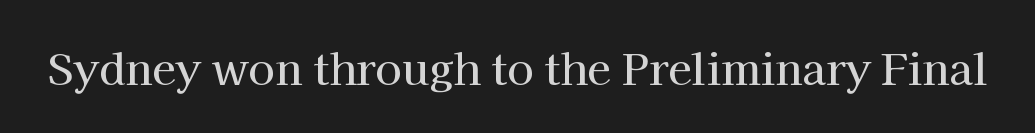
Q: Is the text italic (slanted)? A: No, it is upright.
Q: Is the typeface a serif or a sans-serif typeface? A: Serif.
Q: Is the text underlined? A: No.
Q: Is the spacing between letters normal or unusually wide? A: Normal.
Q: Width (condensed, normal, or wide)? A: Normal.
Q: Stroke contrast? A: High.
Q: x-height? A: Medium.
Q: Monospaced? A: No.
